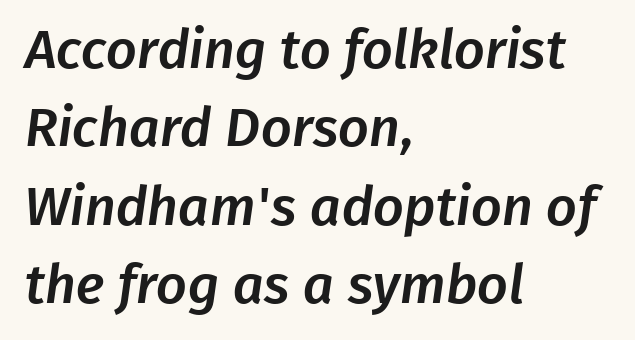
Honestly, there is no underline to notice here at all. What stands out about the letter spacing? Nothing — it is the standard amount. Each letter keeps its own natural width here, so spacing adapts to shape. Layout note: lines flush left.
